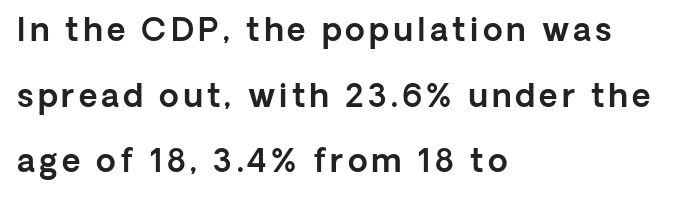
Clear beneath every line of the passage. You could not count columns in this text — the font is proportionally spaced. Visually the block forms a straight wall on the left and a jagged coastline on the right. Observe the absence of serifs on each vertical stroke in this sample. When letters stand straight like this, we call the style roman or upright.
